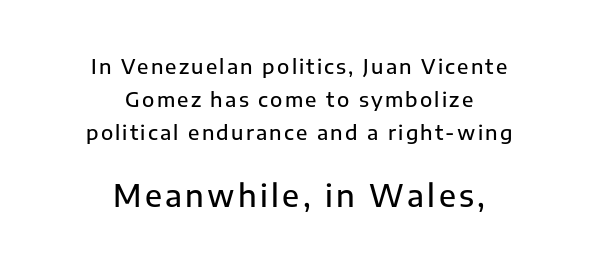
Q: Is the text bold? A: Semi-bold.
Q: Is the text italic (slanted)? A: No, it is upright.
Q: Is the typeface a serif or a sans-serif typeface? A: Sans-serif.
Q: Is the text underlined? A: No.
Q: How is the paragraph aligned? A: Centered.
Q: Is the spacing between lines tight, normal or loose? A: Normal.
Q: Which block of text is set in a larger size, the first (top) or the second (bottom)? A: The second (bottom) one.
Q: Width (condensed, normal, or wide)? A: Normal.
Q: Stroke contrast? A: Low.
Q: x-height? A: Medium.
Q: Monospaced? A: No.
